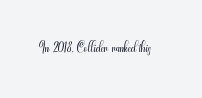
Short note: letters normally spaced. The weight would be labelled regular, book, light, or lighter still. Lines of text with bare space underneath.
